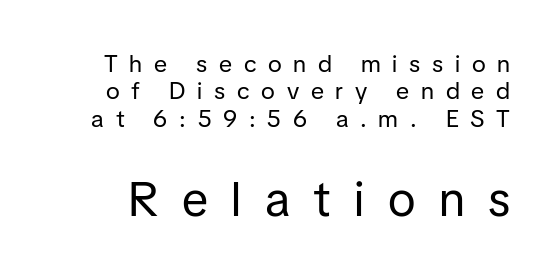
{"serif": "no", "italic": "no", "bold": "no", "weight": "regular", "width": "normal", "stroke_contrast": "low", "x_height": "medium", "monospaced": "no", "underline": "no", "line_spacing": "tight", "line_spacing_ratio": 1.14, "letter_spacing": "wide", "letter_spacing_em": 0.49, "larger_block": "second", "size_ratio": 2.0, "glyph_px": 48}
